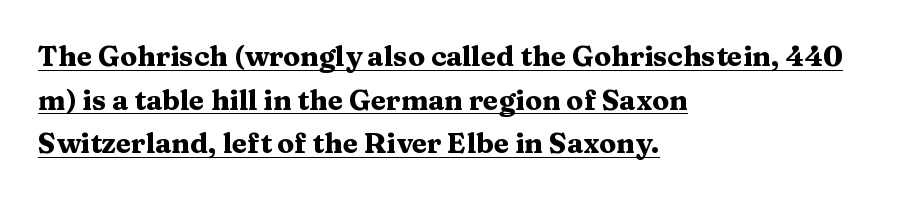
The image shows 28 px heavy, wide serif type, upright; set left-aligned, normal line spacing (1.56x), normal letter spacing, underlined; medium stroke contrast and a medium x-height.
